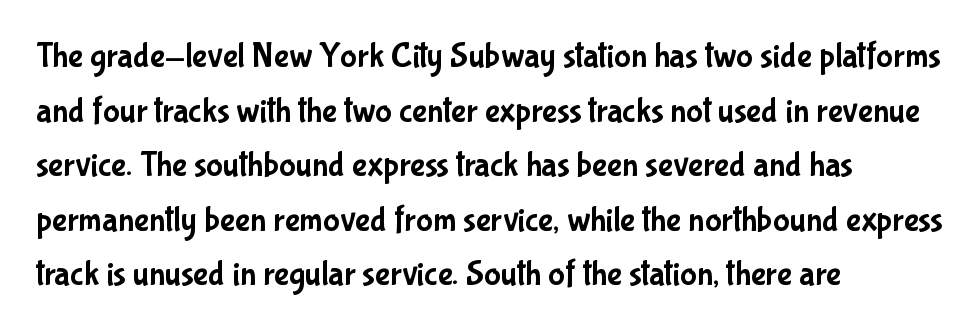
The image shows 35 px condensed sans-serif type, upright; set left-aligned, normal line spacing (1.56x), normal letter spacing, not underlined; low stroke contrast and a medium x-height.
